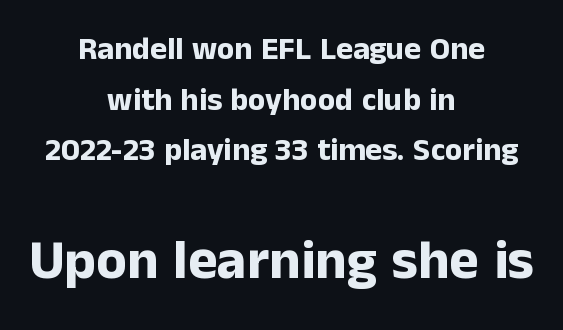
The image shows 56 px bold sans-serif type, upright; set centered, normal line spacing (1.58x), normal letter spacing, not underlined; the second (bottom) block is 1.75x larger; low stroke contrast and a medium x-height.
